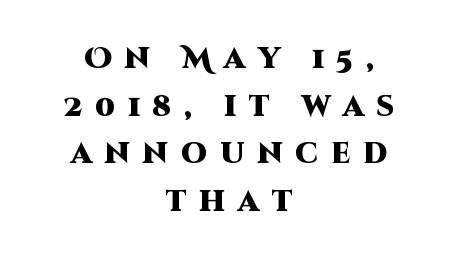
The image shows 29 px heavy sans-serif type, upright; set centered, normal line spacing (1.64x), unusually wide letter spacing (+0.44 em), not underlined; high stroke contrast and a large x-height.
